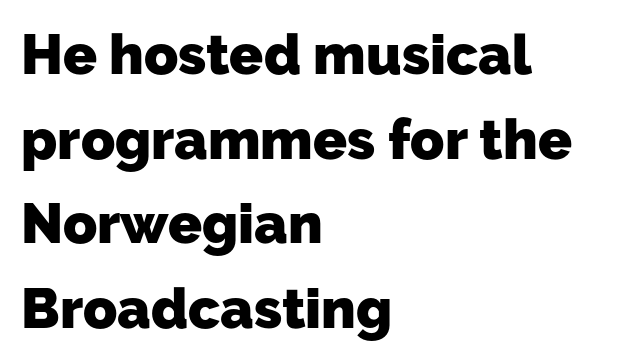
Left-aligned paragraph, ragged on the right. Here the designer chose a conventional face with non-uniform glyph widths. Each glyph is drawn with heavy, bold strokes. Default kerning and tracking; the words read as compact shapes. A normal amount of white space separates one row of letters from the next. Quick note: underline off.
